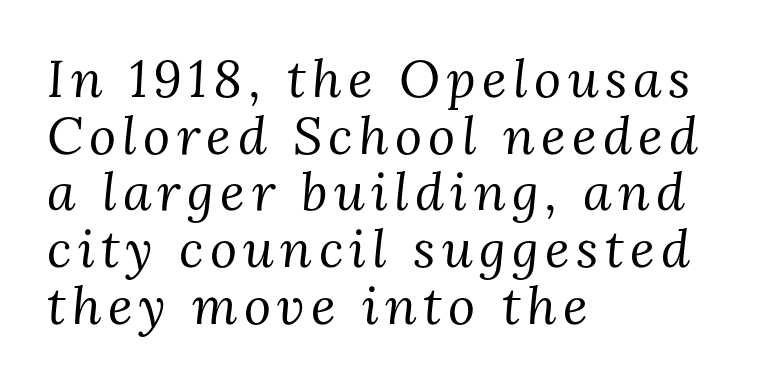
Q: Is the text bold? A: No.
Q: Is the text italic (slanted)? A: Yes, it leans right by about 3 degrees.
Q: Is the typeface a serif or a sans-serif typeface? A: Serif.
Q: Is the text underlined? A: No.
Q: How is the paragraph aligned? A: Left-aligned.
Q: Is the spacing between lines tight, normal or loose? A: Tight.
Q: Width (condensed, normal, or wide)? A: Normal.
Q: Stroke contrast? A: Medium.
Q: x-height? A: Medium.
Q: Monospaced? A: No.
